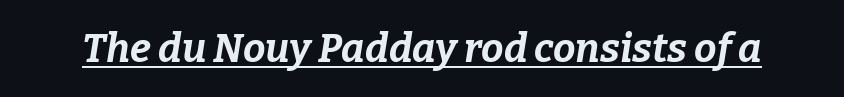
The image shows 40 px bold type, italic (leaning right); set normal letter spacing, underlined; low stroke contrast and a medium x-height.
